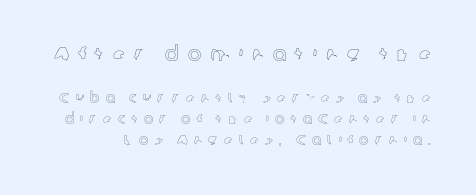
Characters follow at a spacing far wider than the type designer built in. Lines of text with bare space underneath. Between these two stacked blocks, the higher one wins on size. Vertical spacing — default. Unlike italic type, these characters show no tilt at all.
